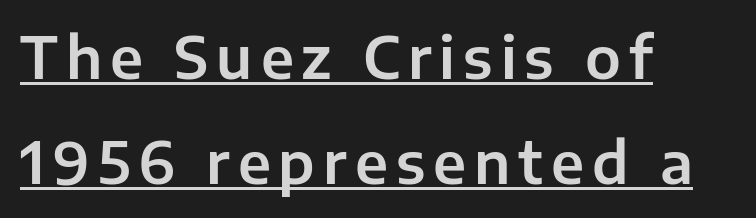
The letters stand upright; this is a roman face. The specimen includes a rule beneath the text block's lines. Font category for this specimen: sans-serif. Line starts are locked; line ends wander. Character widths vary here, with narrow letters taking less room than wide ones.
